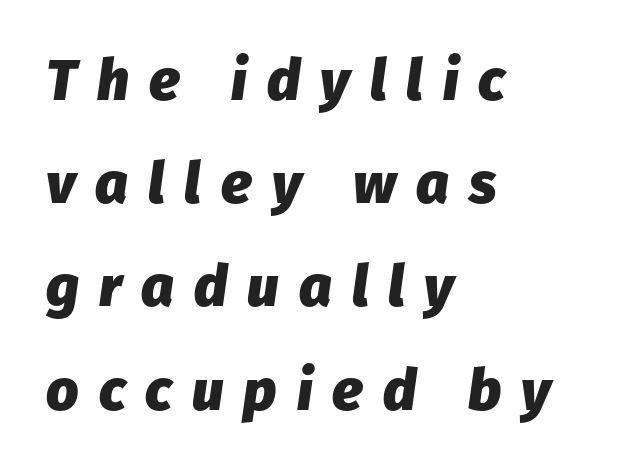
The image shows 57 px heavy type, italic (leaning right); set left-aligned, line spacing 1.81x, unusually wide letter spacing (+0.35 em), not underlined; low stroke contrast and a medium x-height.
